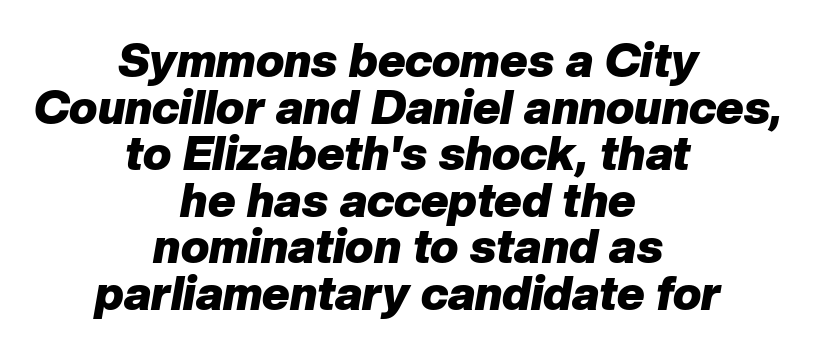
Vertical spacing — tight. Note the varied advance widths — an 'i' is clearly narrower than an 'm'. The passage shown is not underscored anywhere. Bold? Absolutely — the strokes are thick and heavy. Between one letter and the next there's only the usual sliver of space. The setting favours the middle, as headings and verse often do.
